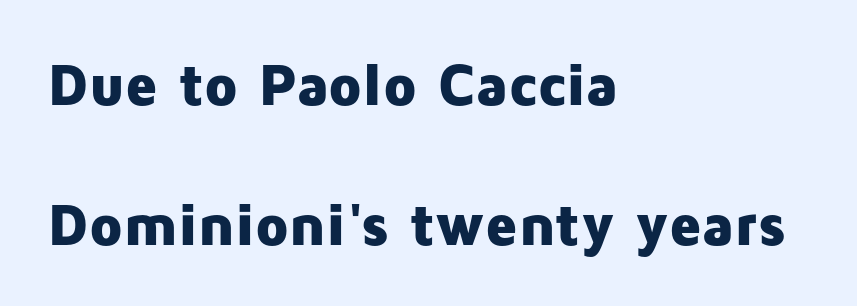
{"serif": "no", "italic": "no", "bold": "yes", "weight": "heavy", "width": "normal", "stroke_contrast": "low", "x_height": "medium", "monospaced": "no", "underline": "no", "align": "left", "line_spacing": "loose", "line_spacing_ratio": 2.34, "letter_spacing": "normal", "letter_spacing_em": 0.0, "glyph_px": 60}
